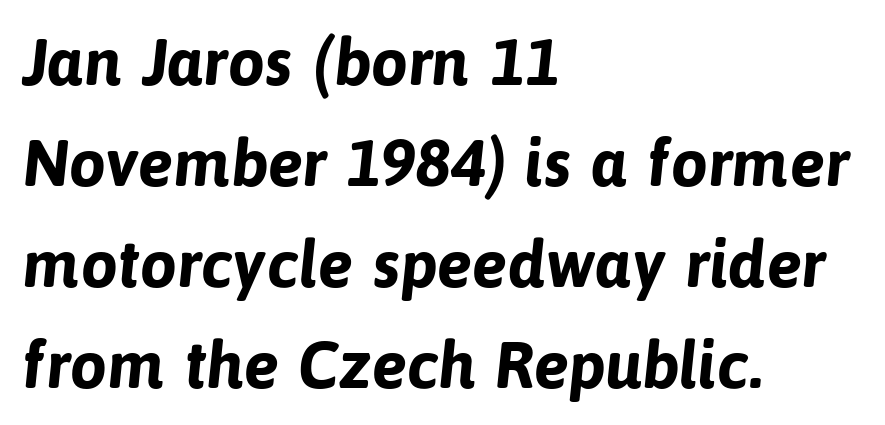
{"serif": "no", "bold": "yes", "weight": "bold", "width": "normal", "stroke_contrast": "low", "x_height": "medium", "monospaced": "no", "underline": "no", "align": "left", "line_spacing": "normal", "line_spacing_ratio": 1.53, "letter_spacing": "normal", "letter_spacing_em": 0.0, "glyph_px": 66}
